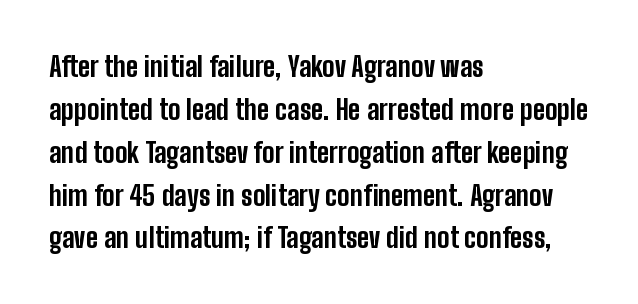
The image shows 28 px bold, condensed sans-serif type, upright; set left-aligned, normal line spacing (1.53x), normal letter spacing, not underlined; low stroke contrast and a medium x-height.
